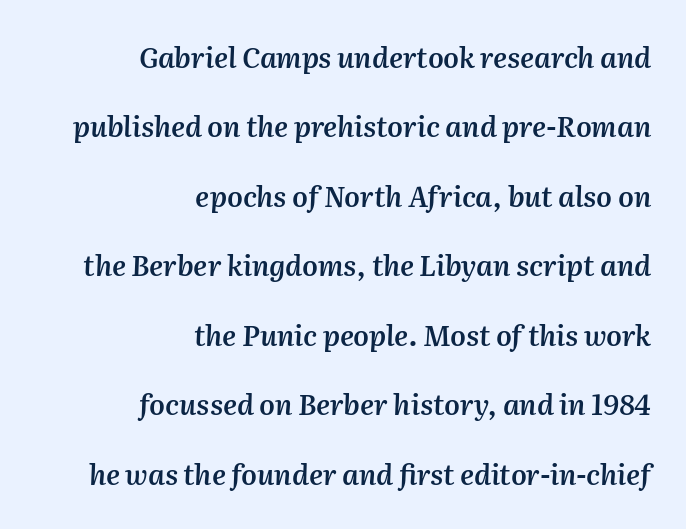
Q: Is the text bold? A: Semi-bold.
Q: Is the text italic (slanted)? A: Yes, it leans right by about 2 degrees.
Q: Is the text underlined? A: No.
Q: How is the paragraph aligned? A: Right-aligned.
Q: Is the spacing between letters normal or unusually wide? A: Normal.
Q: Is the spacing between lines tight, normal or loose? A: Loose.
Q: Width (condensed, normal, or wide)? A: Normal.
Q: Stroke contrast? A: Medium.
Q: x-height? A: Medium.
Q: Monospaced? A: No.
